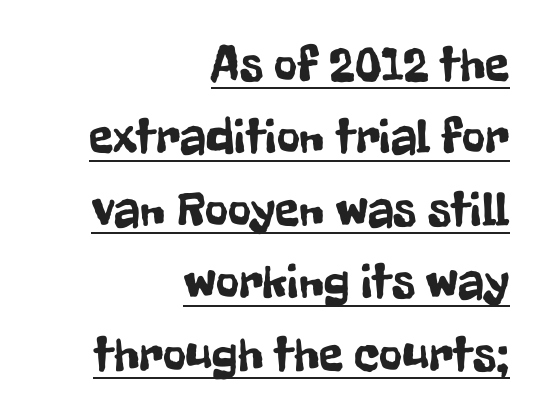
Q: Is the text italic (slanted)? A: No, it is upright.
Q: Is the typeface a serif or a sans-serif typeface? A: Sans-serif.
Q: Is the text underlined? A: Yes.
Q: How is the paragraph aligned? A: Right-aligned.
Q: Is the spacing between letters normal or unusually wide? A: Normal.
Q: Is the spacing between lines tight, normal or loose? A: Normal.
Q: Width (condensed, normal, or wide)? A: Condensed.
Q: Stroke contrast? A: Low.
Q: x-height? A: Medium.
Q: Monospaced? A: No.
